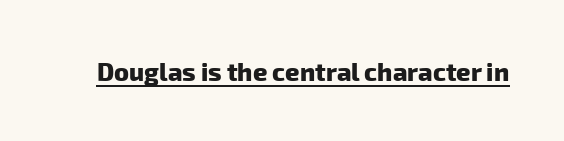
{"bold": "yes", "underline": "yes", "letter_spacing": "normal", "letter_spacing_em": 0.0, "glyph_px": 25}
